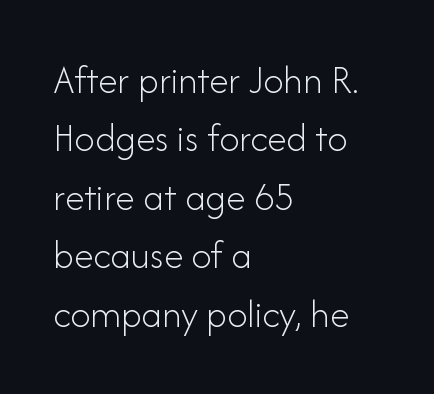
{"serif": "no", "italic": "no", "bold": "no", "weight": "light", "width": "normal", "stroke_contrast": "low", "x_height": "small", "monospaced": "no", "underline": "no", "align": "left", "line_spacing": "normal", "line_spacing_ratio": 1.46, "letter_spacing": "normal", "letter_spacing_em": 0.0, "glyph_px": 40}
